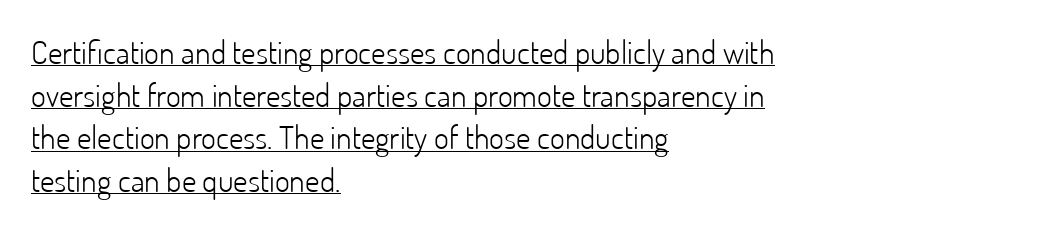
The image shows 32 px light sans-serif type, upright; set left-aligned, normal line spacing (1.33x), normal letter spacing, underlined; low stroke contrast and a small x-height.
